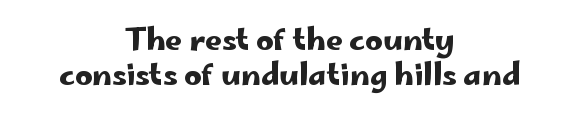
{"serif": "no", "italic": "no", "width": "wide", "stroke_contrast": "low", "x_height": "small", "monospaced": "no", "underline": "no", "align": "center", "line_spacing_ratio": 1.16, "letter_spacing": "normal", "letter_spacing_em": 0.0, "glyph_px": 30}
